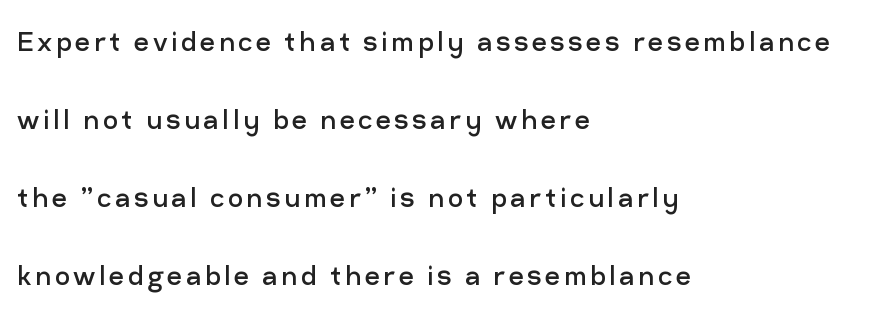
Q: Is the text bold? A: No.
Q: Is the text italic (slanted)? A: No, it is upright.
Q: Is the typeface a serif or a sans-serif typeface? A: Sans-serif.
Q: Is the text underlined? A: No.
Q: How is the paragraph aligned? A: Left-aligned.
Q: Is the spacing between lines tight, normal or loose? A: Loose.
Q: Width (condensed, normal, or wide)? A: Normal.
Q: Stroke contrast? A: Low.
Q: x-height? A: Medium.
Q: Monospaced? A: No.
